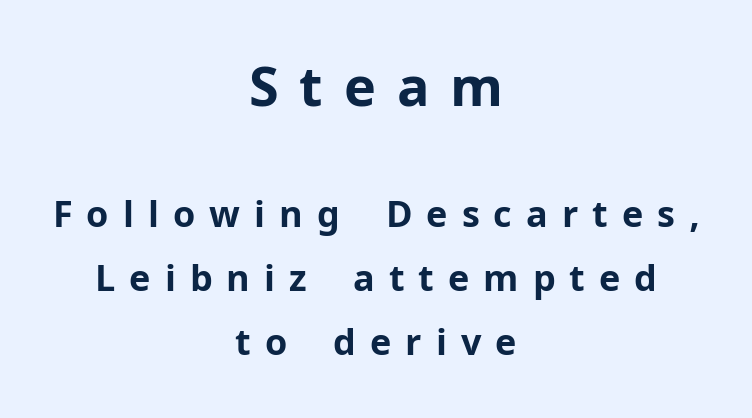
{"serif": "no", "italic": "no", "bold": "yes", "weight": "bold", "width": "normal", "stroke_contrast": "low", "x_height": "medium", "monospaced": "no", "underline": "no", "align": "center", "line_spacing_ratio": 1.78, "letter_spacing": "wide", "letter_spacing_em": 0.39, "larger_block": "first", "size_ratio": 1.5, "glyph_px": 54}
